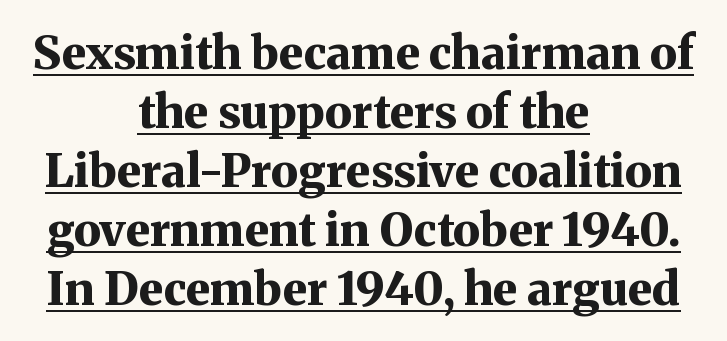
The image shows 46 px bold serif type, upright; set centered, normal line spacing (1.28x), normal letter spacing, underlined; medium stroke contrast and a medium x-height.
